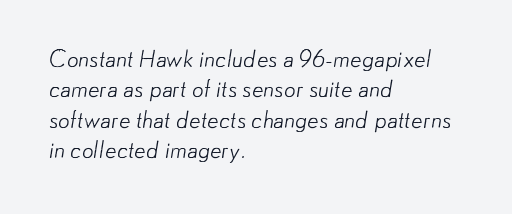
{"bold": "no", "underline": "no", "align": "left", "line_spacing": "normal", "line_spacing_ratio": 1.32, "letter_spacing": "normal", "letter_spacing_em": 0.0, "glyph_px": 23}
